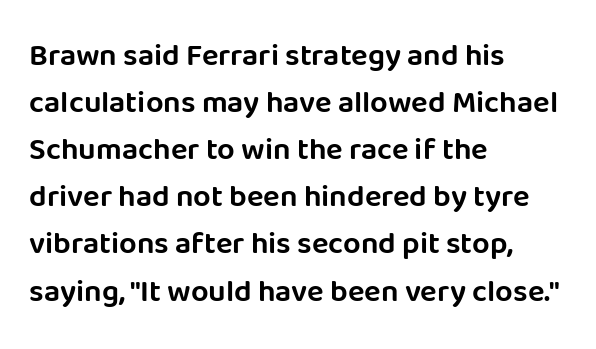
{"serif": "no", "italic": "no", "width": "normal", "stroke_contrast": "low", "x_height": "large", "monospaced": "no", "underline": "no", "align": "left", "line_spacing": "normal", "line_spacing_ratio": 1.52, "letter_spacing": "normal", "letter_spacing_em": 0.0, "glyph_px": 31}
